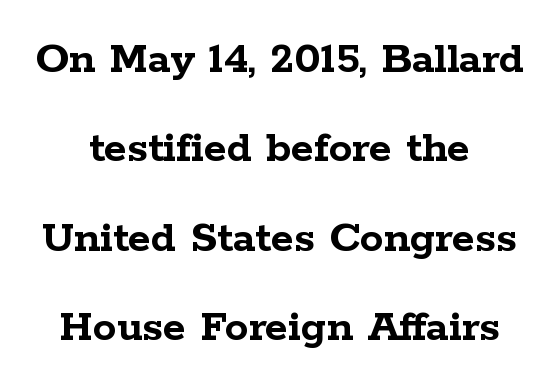
These lines are rendered in a variable-pitch font. The passage shown has conventional tracking throughout. Rendered with straight, roman letterforms. The lines are spread far apart with generous leading. Unmarked baselines from the first word to the last.
